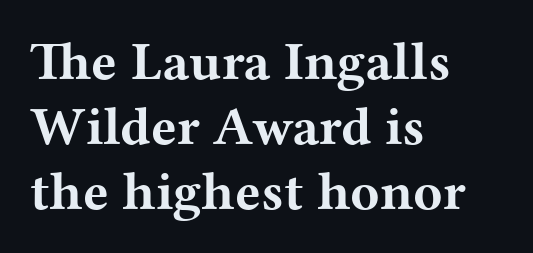
Where is the straight margin? On the left. Every letter is thick-stroked: bold, no question. Style check: upright. No word sits above an underline. Each letter keeps its own natural width here, so spacing adapts to shape.
